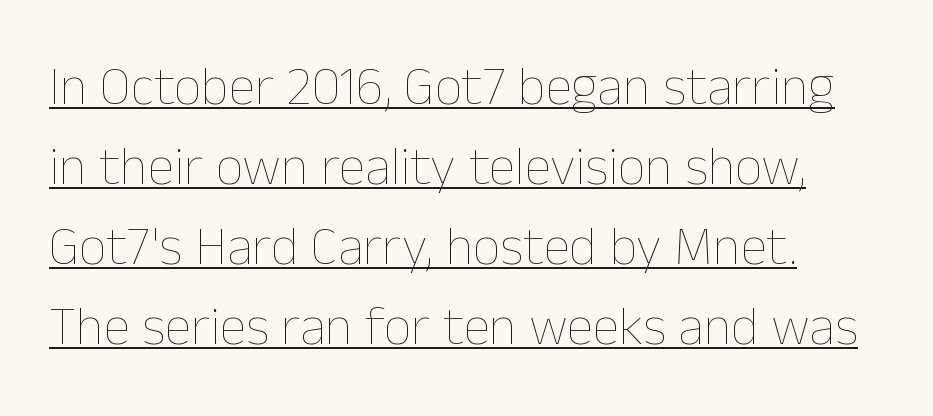
Q: Is the text bold? A: No.
Q: Is the text italic (slanted)? A: No, it is upright.
Q: Is the text underlined? A: Yes.
Q: How is the paragraph aligned? A: Left-aligned.
Q: Is the spacing between letters normal or unusually wide? A: Normal.
Q: Is the spacing between lines tight, normal or loose? A: Normal.
Q: Width (condensed, normal, or wide)? A: Normal.
Q: Stroke contrast? A: Low.
Q: x-height? A: Medium.
Q: Monospaced? A: No.
